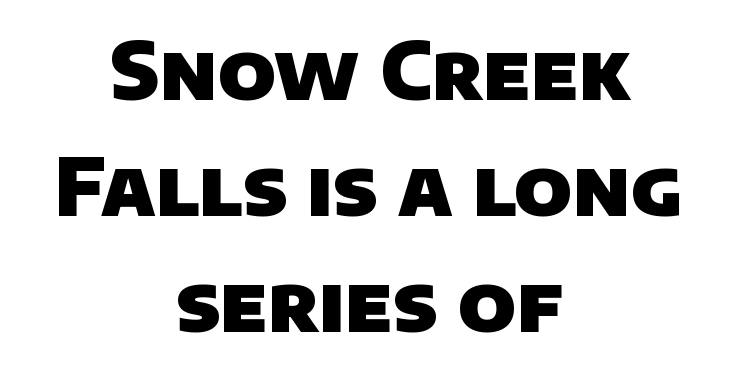
Q: Is the text bold? A: Yes.
Q: Is the typeface a serif or a sans-serif typeface? A: Sans-serif.
Q: Is the text underlined? A: No.
Q: How is the paragraph aligned? A: Centered.
Q: Is the spacing between letters normal or unusually wide? A: Normal.
Q: Is the spacing between lines tight, normal or loose? A: Normal.
Q: Width (condensed, normal, or wide)? A: Normal.
Q: Stroke contrast? A: Low.
Q: x-height? A: Large.
Q: Monospaced? A: No.
